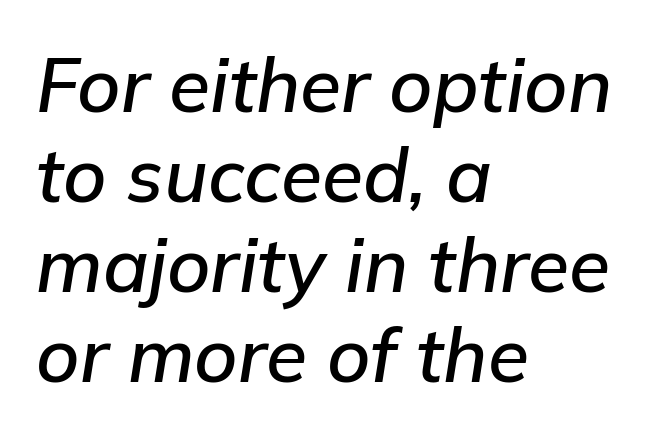
You could not count columns in this text — the font is proportionally spaced. No extra tracking has been applied to these lines. Horizontal alignment here is leftward, the default for most running prose. Posture: slanted. Unmarked baselines from the first word to the last.
